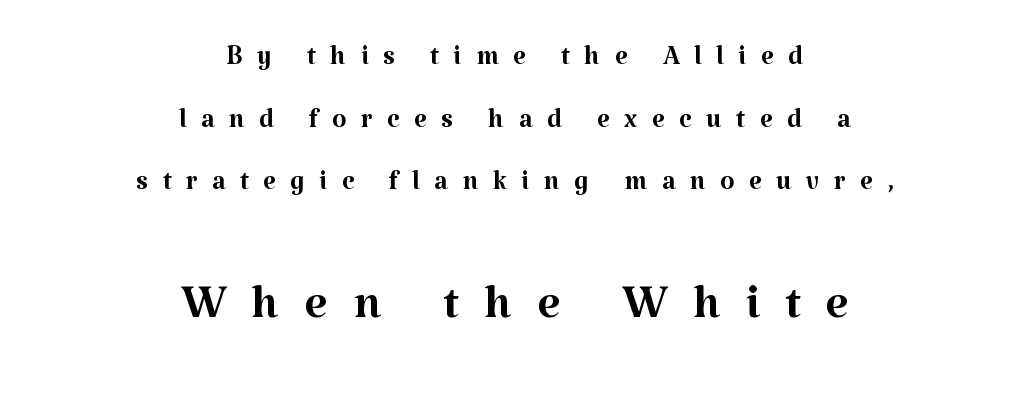
Q: Is the text bold? A: No.
Q: Is the text italic (slanted)? A: No, it is upright.
Q: Is the typeface a serif or a sans-serif typeface? A: Serif.
Q: Is the text underlined? A: No.
Q: How is the paragraph aligned? A: Centered.
Q: Is the spacing between letters normal or unusually wide? A: Unusually wide.
Q: Is the spacing between lines tight, normal or loose? A: Normal.
Q: Which block of text is set in a larger size, the first (top) or the second (bottom)? A: The second (bottom) one.
Q: Width (condensed, normal, or wide)? A: Normal.
Q: Stroke contrast? A: Medium.
Q: x-height? A: Medium.
Q: Monospaced? A: No.
